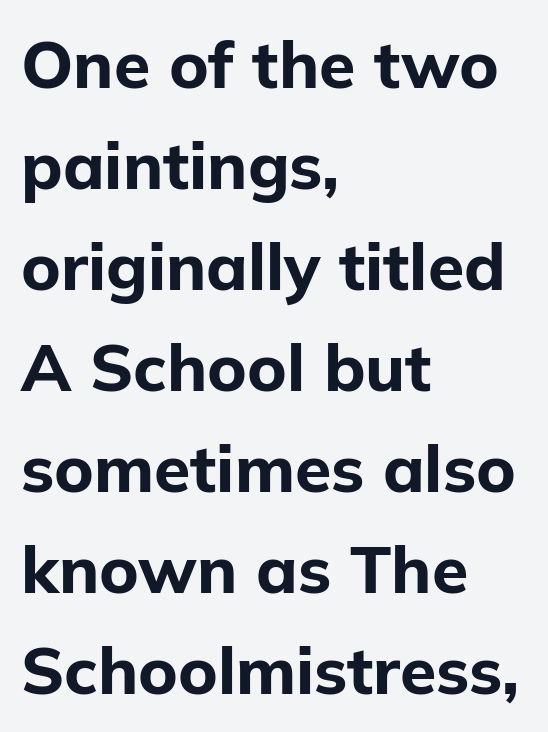
The image shows 66 px bold sans-serif type, upright; set left-aligned, normal line spacing (1.53x), normal letter spacing, not underlined; low stroke contrast and a medium x-height.
